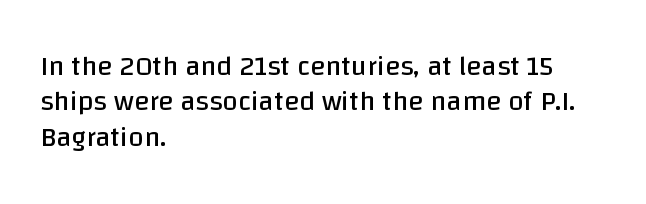
Q: Is the text bold? A: No.
Q: Is the text italic (slanted)? A: No, it is upright.
Q: Is the typeface a serif or a sans-serif typeface? A: Sans-serif.
Q: Is the text underlined? A: No.
Q: How is the paragraph aligned? A: Left-aligned.
Q: Is the spacing between letters normal or unusually wide? A: Normal.
Q: Is the spacing between lines tight, normal or loose? A: Normal.
Q: Width (condensed, normal, or wide)? A: Normal.
Q: Stroke contrast? A: Low.
Q: x-height? A: Large.
Q: Monospaced? A: No.
